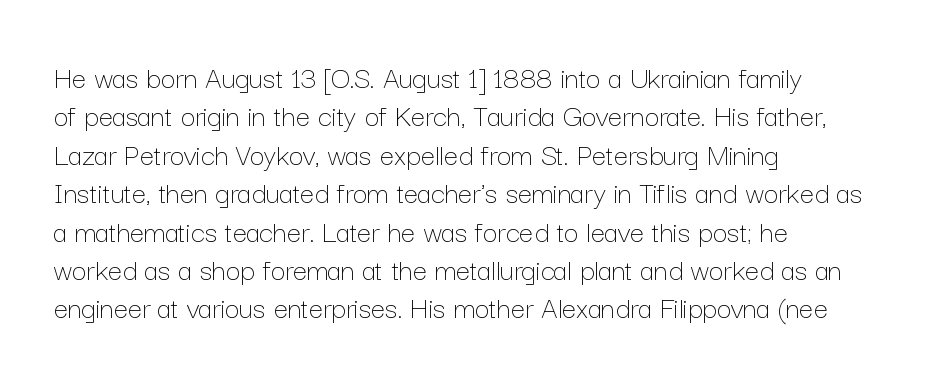
Q: Is the text bold? A: No.
Q: Is the text italic (slanted)? A: No, it is upright.
Q: Is the text underlined? A: No.
Q: How is the paragraph aligned? A: Left-aligned.
Q: Is the spacing between letters normal or unusually wide? A: Normal.
Q: Width (condensed, normal, or wide)? A: Normal.
Q: Stroke contrast? A: Low.
Q: x-height? A: Medium.
Q: Monospaced? A: No.
